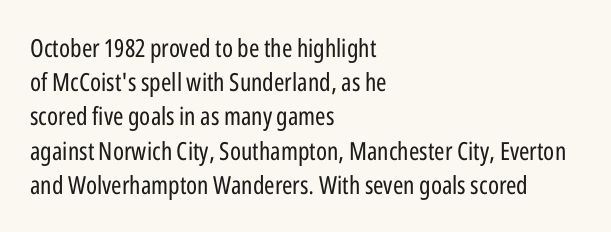
Q: Is the text bold? A: No.
Q: Is the text italic (slanted)? A: No, it is upright.
Q: Is the text underlined? A: No.
Q: How is the paragraph aligned? A: Left-aligned.
Q: Is the spacing between letters normal or unusually wide? A: Normal.
Q: Is the spacing between lines tight, normal or loose? A: Normal.
